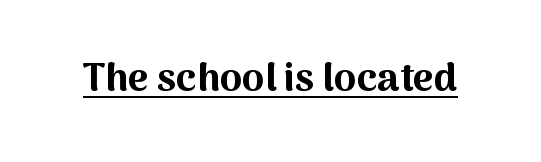
You can tell from the bare stems that sans-serif type was used. Italic? Not at all — the glyphs are vertical. The passage shown is typed in a proportional face where columns would drift. Weight check: bold — yes, fully. Tracking here is standard; glyphs follow each other at the usual distance. Students, observe the line beneath the letters — that is underlining.
